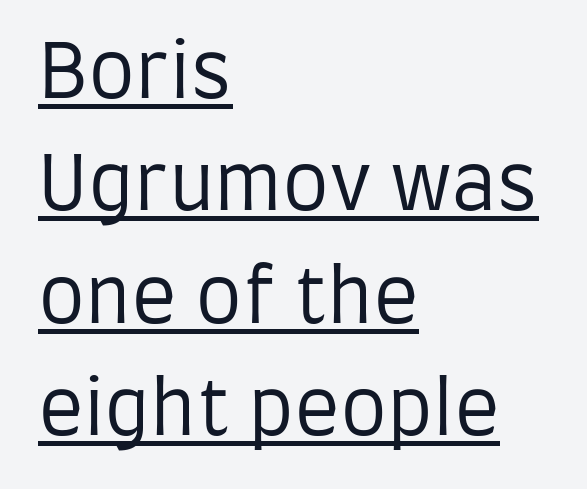
{"serif": "no", "italic": "no", "bold": "no", "weight": "regular", "width": "condensed", "stroke_contrast": "low", "x_height": "large", "monospaced": "no", "underline": "yes", "align": "left", "line_spacing": "normal", "line_spacing_ratio": 1.5, "letter_spacing": "normal", "letter_spacing_em": 0.0, "glyph_px": 75}
